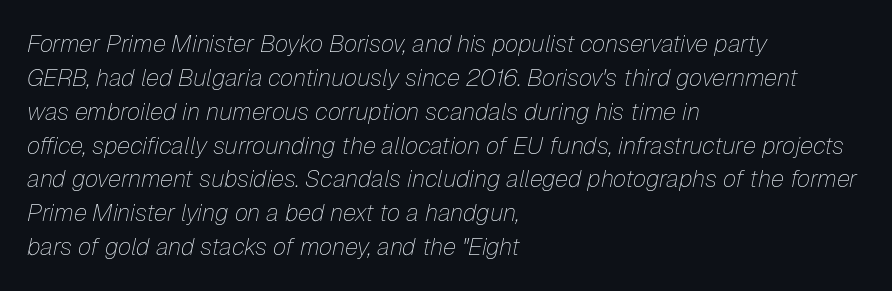
This block has exactly the height ordinary leading produces. Designer's note — italics engaged. This rendering uses left alignment, leaving the right contour irregular. Descenders hang freely into open space. Weight: regular or lighter.
